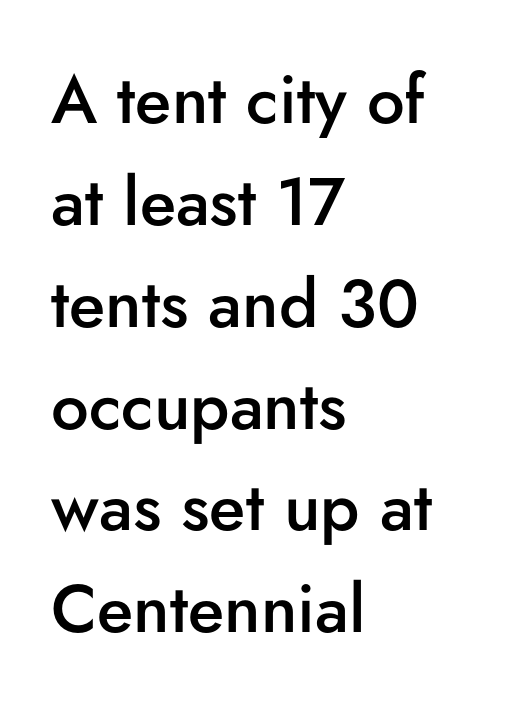
Horizontally, the lines are justified to the leading edge only. Evenly set lines give the paragraph a standard silhouette. Note the varied advance widths — an 'i' is clearly narrower than an 'm'. Bold? Not quite — semibold, heavier than regular but stopping short. Anything drawn beneath the words? Only blank space.
